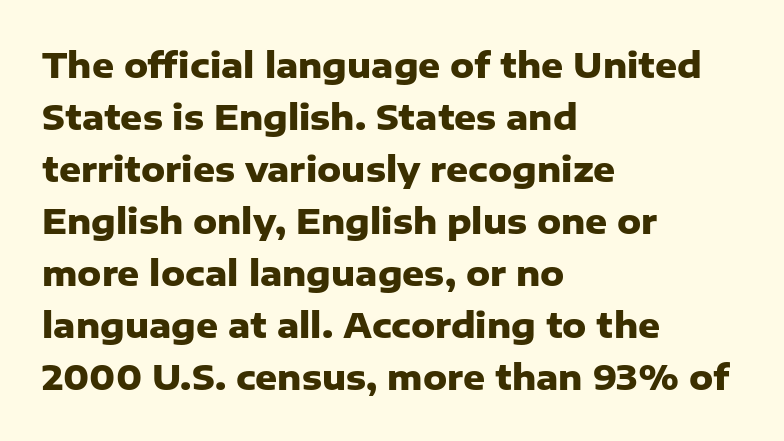
The image shows 34 px heavy sans-serif type, upright; set left-aligned, normal line spacing (1.53x), normal letter spacing, not underlined; low stroke contrast and a medium x-height.
